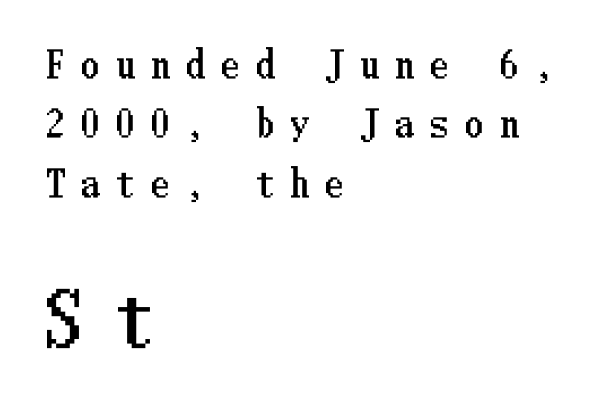
The image shows 73 px condensed type, upright; set left-aligned, normal line spacing (1.65x), unusually wide letter spacing (+0.47 em), not underlined; the second (bottom) block is 2.03x larger; low stroke contrast and a medium x-height.
